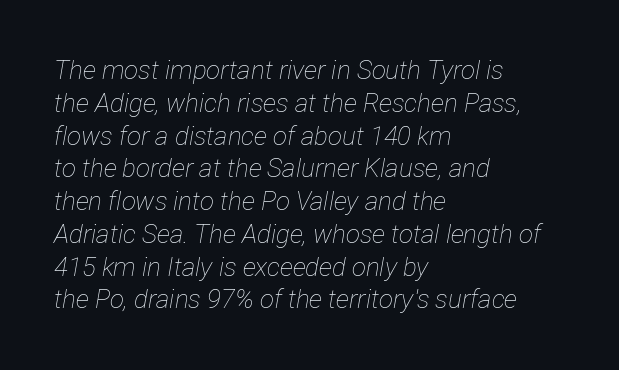
Would a proofreader flag this as italicized? Yes. Tracking value appears to be zero — textbook default spacing. The leading is moderate, giving the passage an even texture. These lines are set flush left with a ragged right edge.
